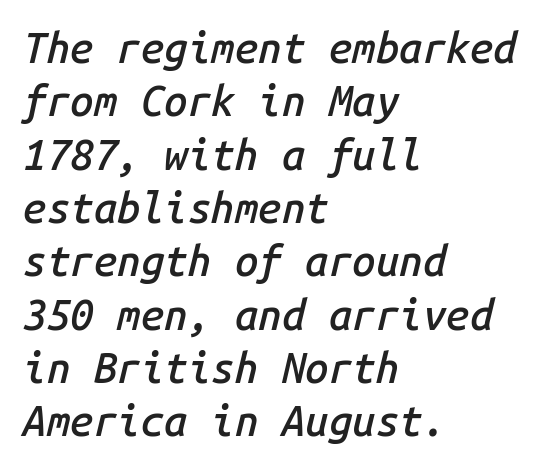
{"italic": "yes", "lean": "right", "slant_degrees": 14, "bold": "semi", "weight": "semibold", "width": "normal", "stroke_contrast": "low", "x_height": "medium", "monospaced": "yes", "underline": "no", "align": "left", "line_spacing": "normal", "line_spacing_ratio": 1.27, "letter_spacing": "normal", "letter_spacing_em": 0.0, "glyph_px": 42}
